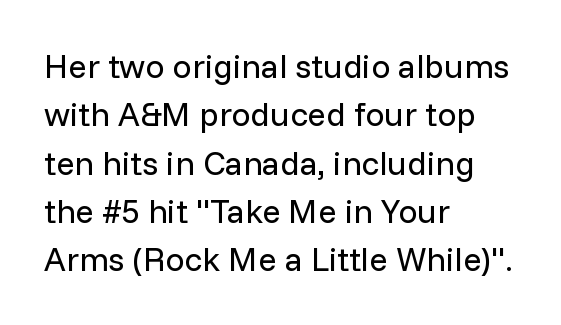
The image shows 34 px regular-weight sans-serif type, upright; set left-aligned, normal line spacing (1.42x), normal letter spacing, not underlined; low stroke contrast and a medium x-height.
